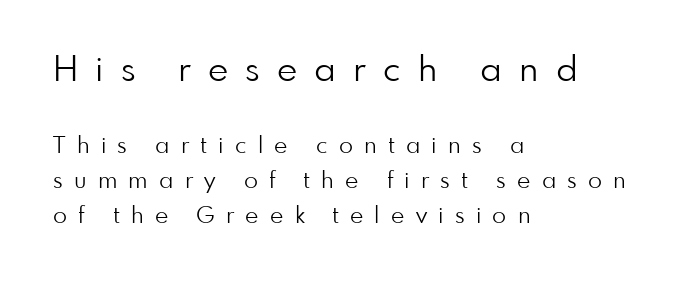
The text was rendered using a sans face with plain stroke endings. In this sample the first text group is rendered at the bigger scale. The rag falls on the right side of this text block. Regarding leading, the lines here are spaced in the standard way. Has an underline been added? It has not. Italic: no, the glyphs are upright roman.
